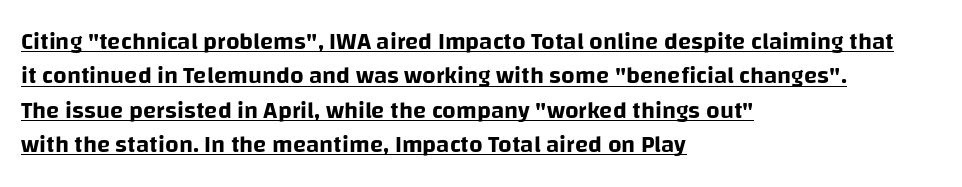
{"italic": "no", "underline": "yes", "align": "left", "line_spacing": "normal", "line_spacing_ratio": 1.43, "letter_spacing": "normal", "letter_spacing_em": 0.0, "glyph_px": 24}
